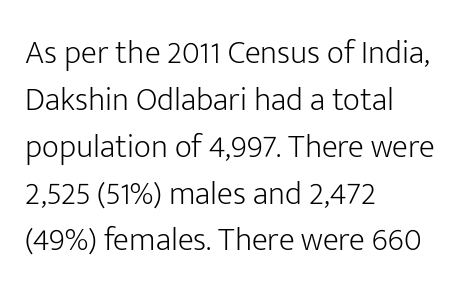
The image shows 33 px light sans-serif type, upright; set left-aligned, normal line spacing (1.42x), normal letter spacing, not underlined; low stroke contrast and a medium x-height.
